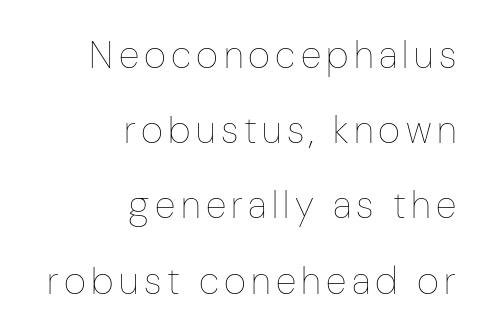
Varying glyph widths throughout — classic text-font behaviour. The rag falls on the left side of this text block. The lettering holds an erect, upright posture throughout. Stem width sits at or under what a default text font uses. Leading: increased.
